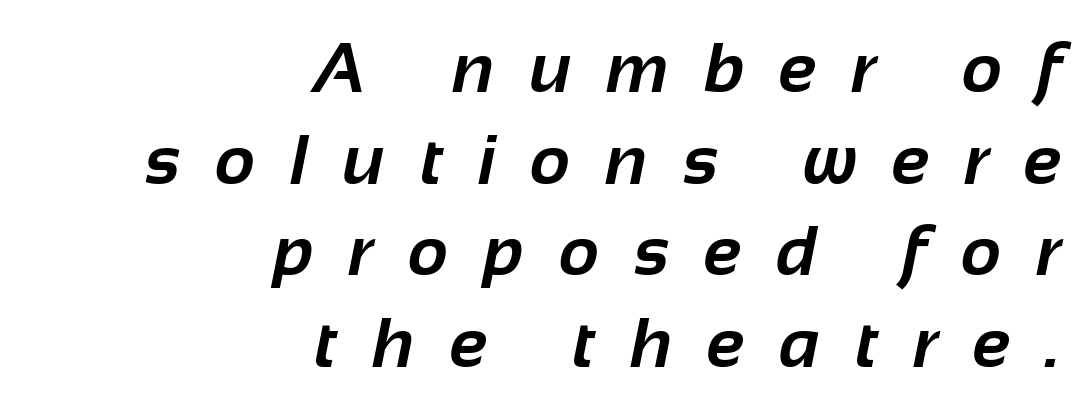
Q: Is the text bold? A: Yes.
Q: Is the typeface a serif or a sans-serif typeface? A: Sans-serif.
Q: Is the text underlined? A: No.
Q: How is the paragraph aligned? A: Right-aligned.
Q: Is the spacing between letters normal or unusually wide? A: Unusually wide.
Q: Is the spacing between lines tight, normal or loose? A: Normal.
Q: Width (condensed, normal, or wide)? A: Normal.
Q: Stroke contrast? A: Low.
Q: x-height? A: Medium.
Q: Monospaced? A: No.
